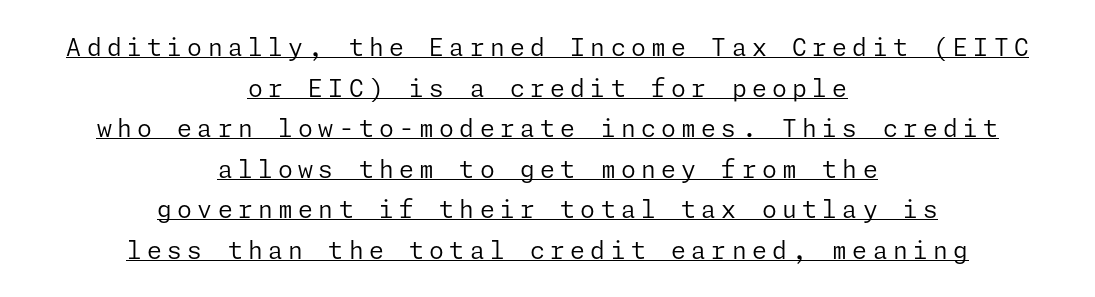
Q: Is the text bold? A: No.
Q: Is the text italic (slanted)? A: No, it is upright.
Q: Is the text underlined? A: Yes.
Q: How is the paragraph aligned? A: Centered.
Q: Is the spacing between letters normal or unusually wide? A: Unusually wide.
Q: Is the spacing between lines tight, normal or loose? A: Normal.
